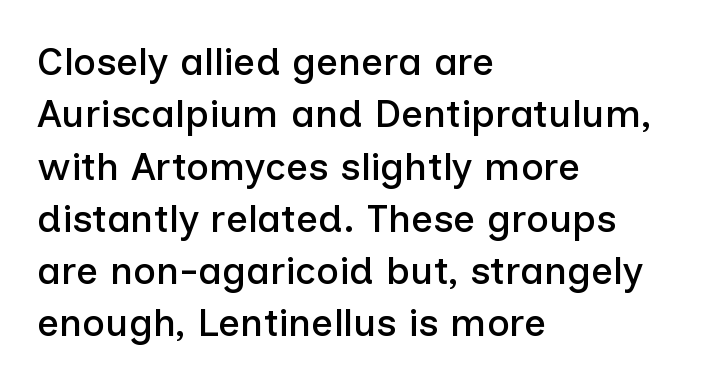
{"serif": "no", "italic": "no", "width": "normal", "stroke_contrast": "low", "x_height": "medium", "monospaced": "no", "underline": "no", "align": "left", "line_spacing": "normal", "line_spacing_ratio": 1.34, "letter_spacing": "normal", "letter_spacing_em": 0.0, "glyph_px": 39}
